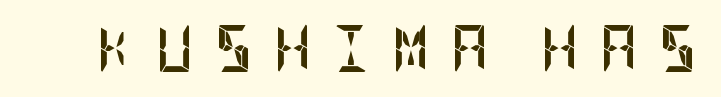
{"serif": "no", "italic": "no", "bold": "yes", "weight": "semibold", "width": "condensed", "stroke_contrast": "low", "x_height": "large", "underline": "no", "letter_spacing": "wide", "letter_spacing_em": 0.44, "glyph_px": 47}
